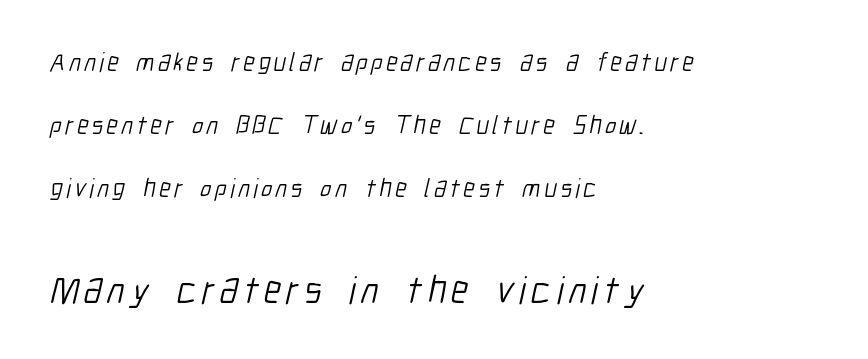
The image shows 39 px light, condensed sans-serif type; set left-aligned, loose line spacing (2.43x), not underlined; the second (bottom) block is 1.5x larger; low stroke contrast and a medium x-height.
